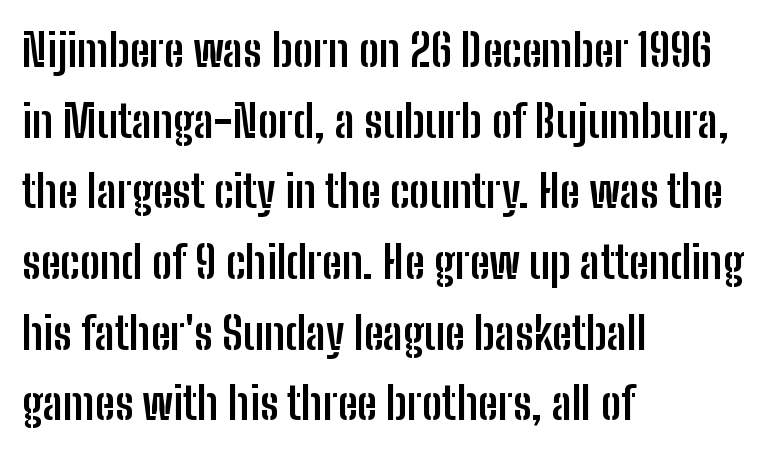
{"serif": "no", "italic": "no", "bold": "yes", "weight": "semibold", "width": "condensed", "stroke_contrast": "low", "x_height": "medium", "monospaced": "no", "underline": "no", "align": "left", "line_spacing": "normal", "line_spacing_ratio": 1.57, "letter_spacing": "normal", "letter_spacing_em": 0.0, "glyph_px": 45}
